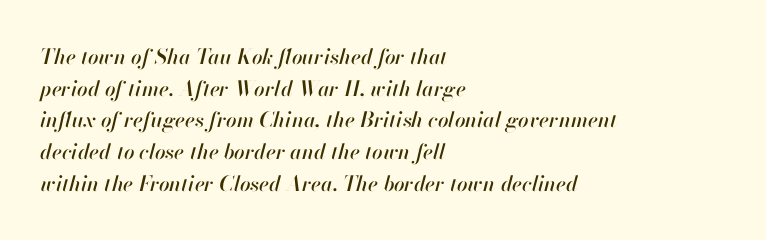
The image shows 21 px text type, italic (leaning right); set left-aligned, normal line spacing (1.51x), normal letter spacing, not underlined.
